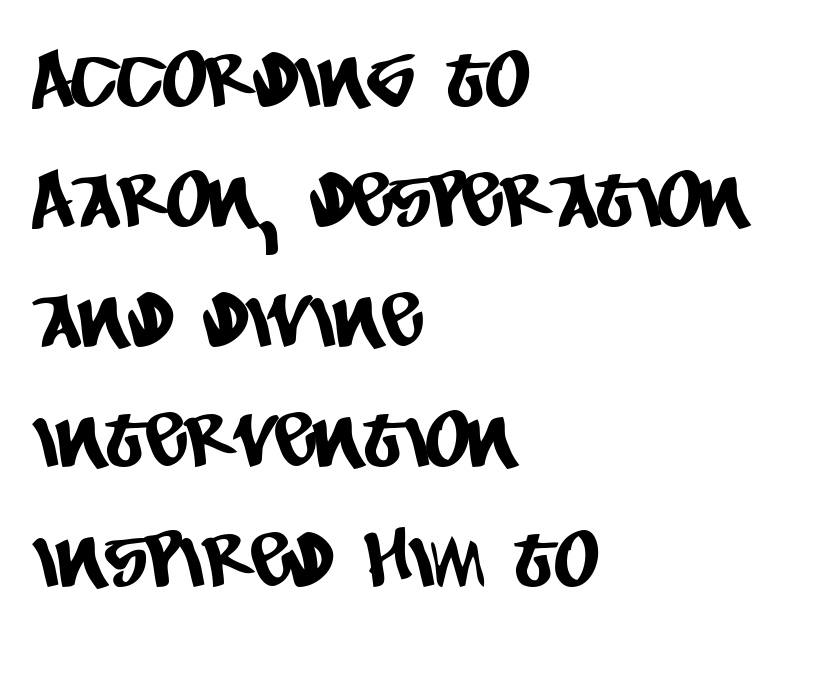
{"serif": "no", "width": "condensed", "stroke_contrast": "low", "x_height": "large", "monospaced": "no", "underline": "no", "align": "left", "line_spacing": "normal", "line_spacing_ratio": 1.58, "letter_spacing": "normal", "letter_spacing_em": 0.0, "glyph_px": 76}
